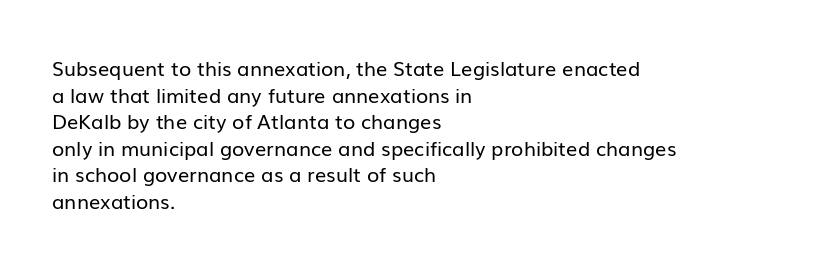
Does the copy run flush right? No — it runs flush left. The block of text has a typical density, with ordinary space between rows. This sample uses plain, unmodified letter spacing. The zone under the glyphs is completely vacant. A roman cut, with each character standing at attention. Stem width sits at or under what a default text font uses.
